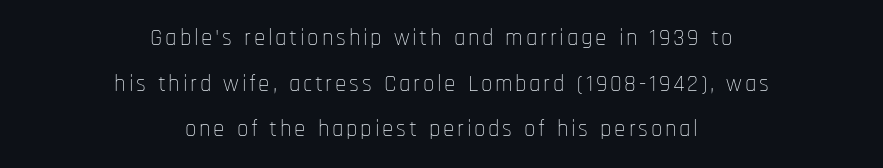
This block would shrink considerably if given ordinary leading; it's expanded now. Layout note: lines centered. The lettering stays uniformly vertical, giving the passage a roman look. On a weight scale, this lands at 450 or below. Words float on clear page, feet unadorned.
